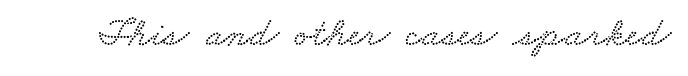
Q: Is the text underlined? A: No.
Q: Is the spacing between letters normal or unusually wide? A: Normal.
Q: Width (condensed, normal, or wide)? A: Wide.
Q: Stroke contrast? A: Low.
Q: x-height? A: Small.
Q: Monospaced? A: No.
